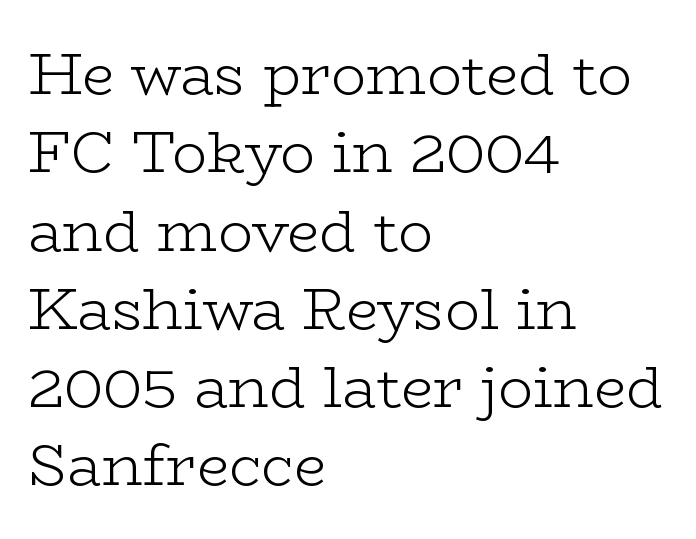
Q: Is the text bold? A: No.
Q: Is the text italic (slanted)? A: No, it is upright.
Q: Is the typeface a serif or a sans-serif typeface? A: Serif.
Q: Is the text underlined? A: No.
Q: How is the paragraph aligned? A: Left-aligned.
Q: Is the spacing between letters normal or unusually wide? A: Normal.
Q: Is the spacing between lines tight, normal or loose? A: Normal.
Q: Width (condensed, normal, or wide)? A: Wide.
Q: Stroke contrast? A: Low.
Q: x-height? A: Medium.
Q: Monospaced? A: No.
